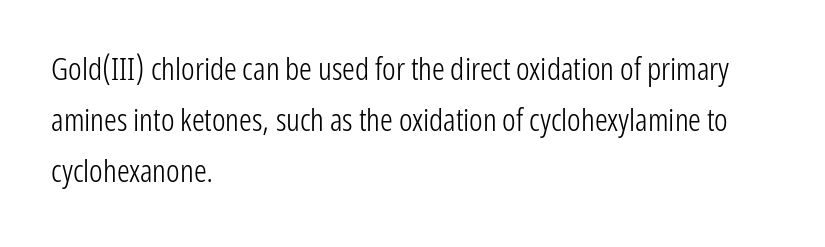
To sum up the face: it is a sans, with no serifs. These lines are set flush left with a ragged right edge. Between one letter and the next there's only the usual sliver of space. The typesetting does not lean heavy: it is not bold. Note the varied advance widths — an 'i' is clearly narrower than an 'm'. Ascenders rise straight up at ninety degrees.
